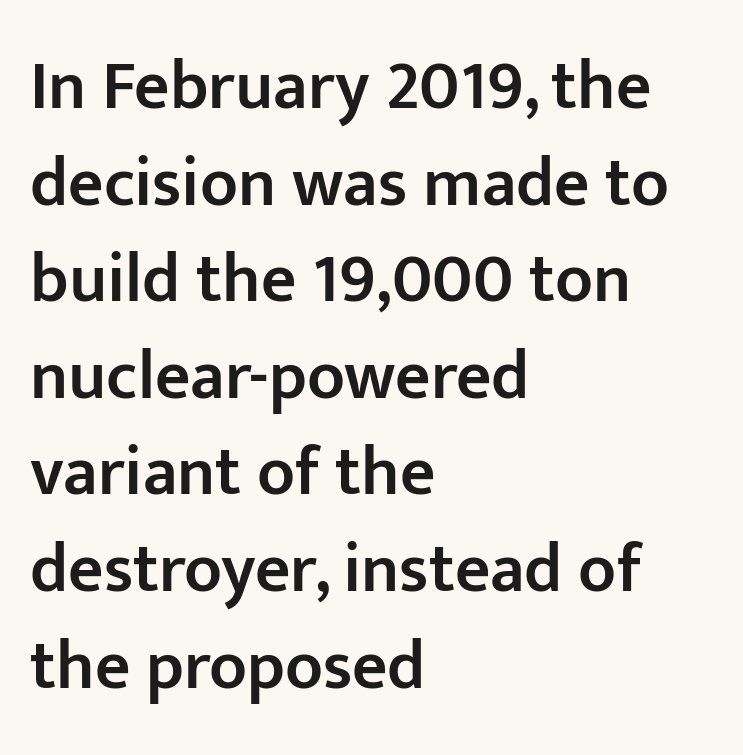
All the whitespace from short lines collects on the right. The letters advance in unequal steps, a hallmark of proportional type. Descender tails drop into unmarked territory. Font category for this specimen: sans-serif.
